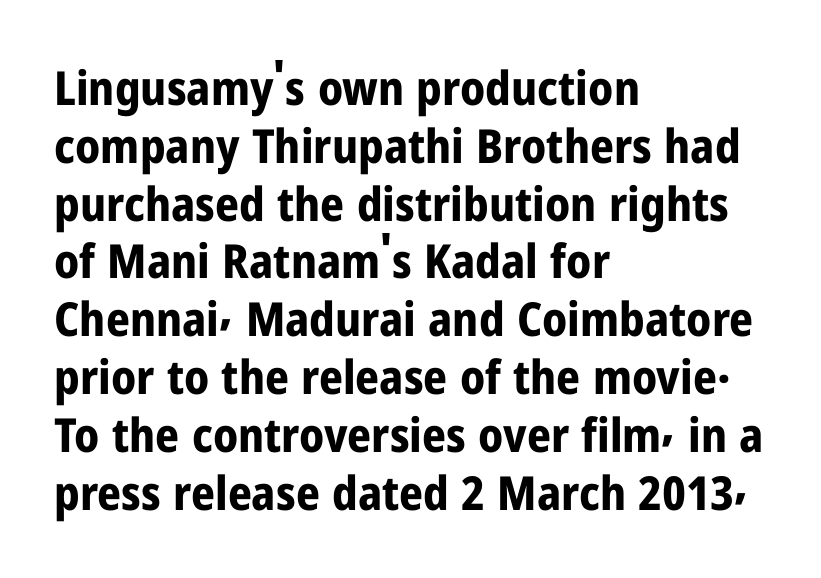
This rendering employs a face without finishing strokes, i.e., a sans-serif. Letter spacing: default. The space directly below the letters is spotless. Visually the block forms a straight wall on the left and a jagged coastline on the right. Here the designer chose a conventional face with non-uniform glyph widths. The axis of the letterforms is exactly vertical.
